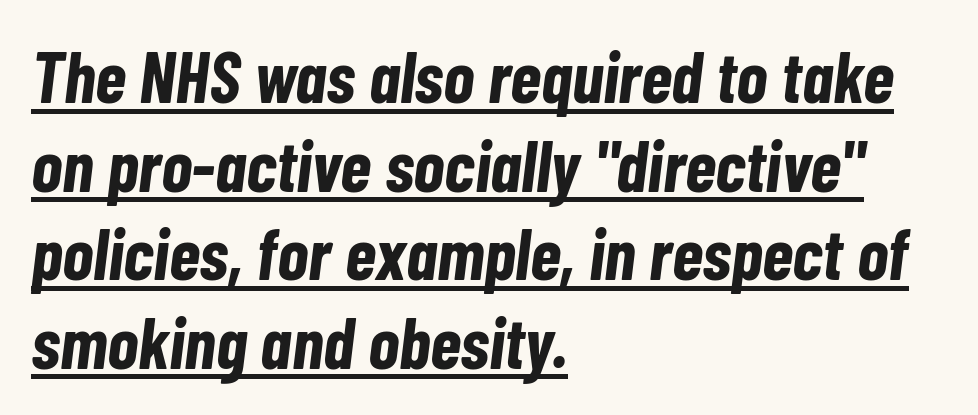
The image shows 72 px bold, condensed type, italic (leaning right); set left-aligned, line spacing 1.23x, normal letter spacing, underlined; low stroke contrast and a medium x-height.
